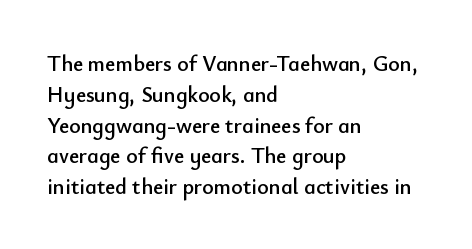
{"italic": "no", "underline": "no", "align": "left", "line_spacing": "normal", "line_spacing_ratio": 1.4, "letter_spacing": "normal", "letter_spacing_em": 0.0, "glyph_px": 22}
